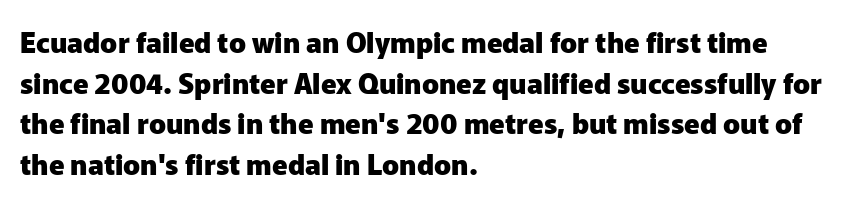
The image shows 28 px heavy sans-serif type, upright; set left-aligned, normal line spacing (1.45x), normal letter spacing, not underlined; low stroke contrast and a medium x-height.
